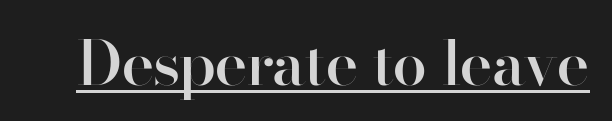
You can see a thin bar hugging the bottom of the glyphs. Character widths vary here, with narrow letters taking less room than wide ones. A typesetter would call this zero additional tracking. It's the straight-up-and-down kind of type. Stroke thickness is moderately raised; the sample reads as semibold.
